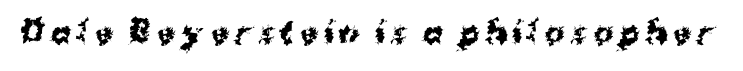
Q: Is the text bold? A: Yes.
Q: Is the text italic (slanted)? A: Yes.
Q: Is the typeface a serif or a sans-serif typeface? A: Sans-serif.
Q: Is the text underlined? A: No.
Q: Width (condensed, normal, or wide)? A: Normal.
Q: Stroke contrast? A: Medium.
Q: x-height? A: Medium.
Q: Monospaced? A: No.
